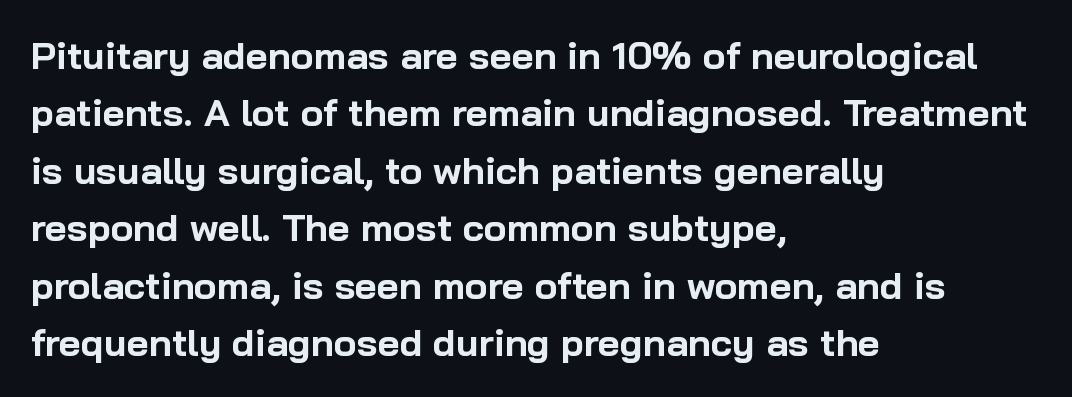
Q: Is the text bold? A: Yes.
Q: Is the text italic (slanted)? A: No, it is upright.
Q: Is the typeface a serif or a sans-serif typeface? A: Sans-serif.
Q: Is the text underlined? A: No.
Q: How is the paragraph aligned? A: Left-aligned.
Q: Is the spacing between letters normal or unusually wide? A: Normal.
Q: Is the spacing between lines tight, normal or loose? A: Normal.
Q: Width (condensed, normal, or wide)? A: Normal.
Q: Stroke contrast? A: Low.
Q: x-height? A: Medium.
Q: Monospaced? A: No.
